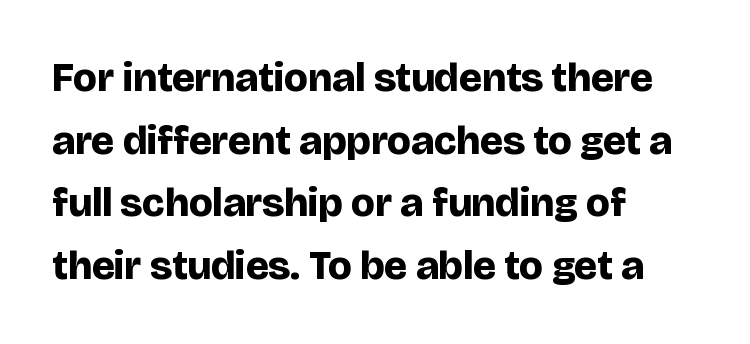
{"serif": "no", "italic": "no", "bold": "yes", "weight": "bold", "width": "normal", "stroke_contrast": "low", "x_height": "large", "monospaced": "no", "underline": "no", "align": "left", "line_spacing": "normal", "line_spacing_ratio": 1.53, "letter_spacing": "normal", "letter_spacing_em": 0.0, "glyph_px": 41}
